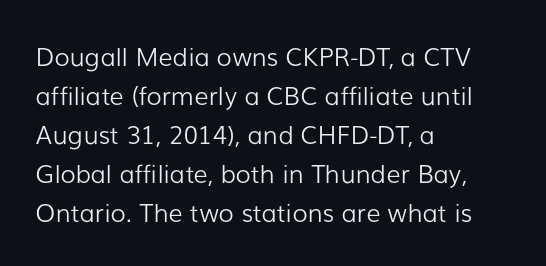
The image shows 25 px text type, upright; set left-aligned, normal line spacing (1.56x), normal letter spacing, not underlined.
